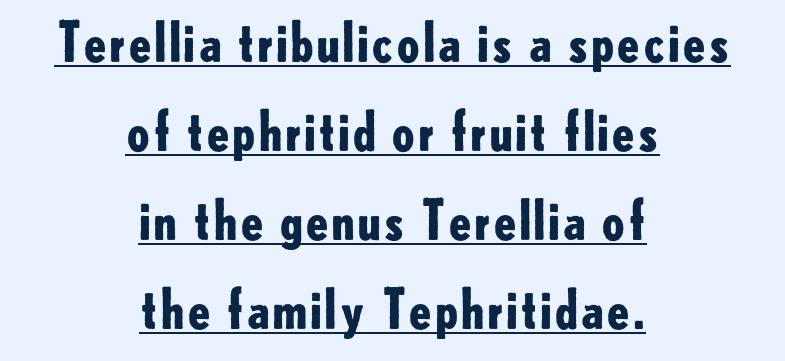
{"serif": "no", "italic": "no", "bold": "yes", "weight": "bold", "width": "normal", "stroke_contrast": "low", "x_height": "small", "monospaced": "no", "underline": "yes", "align": "center", "line_spacing": "normal", "line_spacing_ratio": 1.65, "letter_spacing": "normal", "letter_spacing_em": 0.0, "glyph_px": 54}
